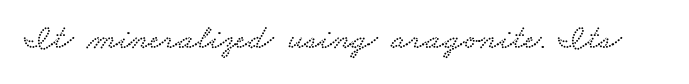
{"serif": "yes", "width": "wide", "stroke_contrast": "low", "x_height": "small", "monospaced": "no", "underline": "no", "letter_spacing": "normal", "letter_spacing_em": 0.0, "glyph_px": 35}
